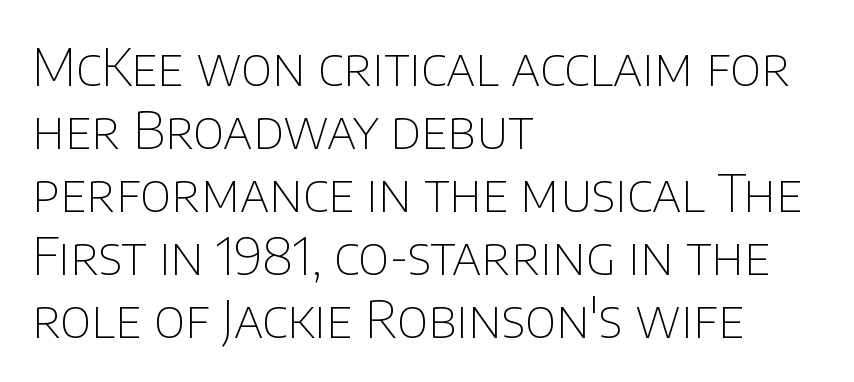
{"serif": "no", "italic": "no", "bold": "no", "weight": "thin", "width": "normal", "stroke_contrast": "low", "x_height": "large", "monospaced": "no", "underline": "no", "align": "left", "line_spacing_ratio": 1.21, "letter_spacing": "normal", "letter_spacing_em": 0.0, "glyph_px": 52}
